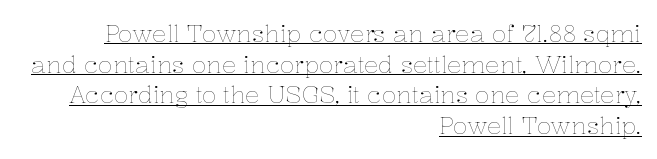
Think standard paragraph weight, or any step lighter than that. Honestly, the letter spacing is just normal — you wouldn't notice it. The type sits square on the baseline with zero lean. A continuous stroke trails under the words, as in a hyperlink. The block of text has a typical density, with ordinary space between rows. Reading down the block, your eye finds every line finishing at a fixed right position.
